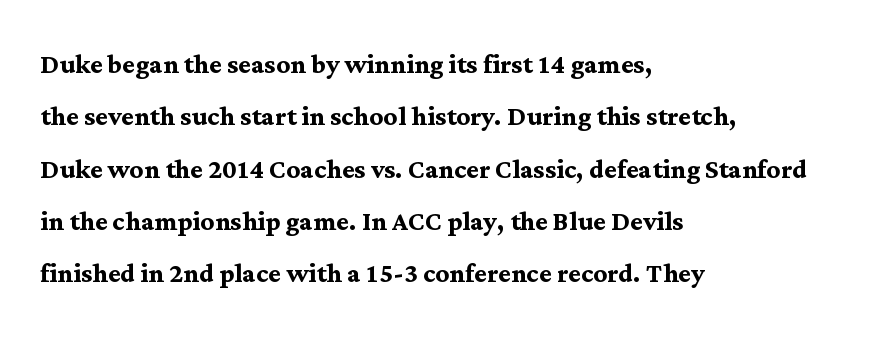
Q: Is the text bold? A: Yes.
Q: Is the text italic (slanted)? A: No, it is upright.
Q: Is the typeface a serif or a sans-serif typeface? A: Serif.
Q: Is the text underlined? A: No.
Q: How is the paragraph aligned? A: Left-aligned.
Q: Is the spacing between letters normal or unusually wide? A: Normal.
Q: Is the spacing between lines tight, normal or loose? A: Normal.
Q: Width (condensed, normal, or wide)? A: Normal.
Q: Stroke contrast? A: Medium.
Q: x-height? A: Medium.
Q: Monospaced? A: No.
